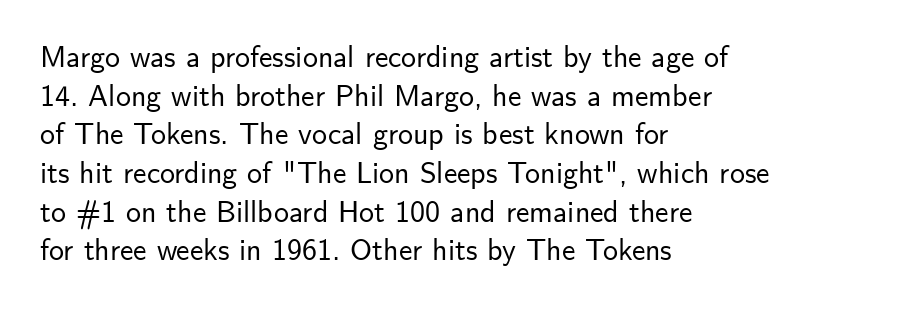
Visually the block forms a straight wall on the left and a jagged coastline on the right. The space between consecutive lines is moderate. Bare-footed words on every line. These lines were composed using upright roman letters.
